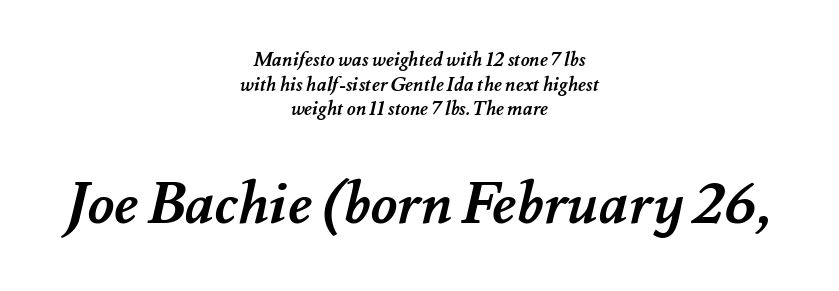
{"bold": "yes", "weight": "semibold", "width": "normal", "stroke_contrast": "medium", "x_height": "small", "monospaced": "no", "underline": "no", "align": "center", "line_spacing": "normal", "line_spacing_ratio": 1.3, "letter_spacing": "normal", "letter_spacing_em": 0.0, "larger_block": "second", "size_ratio": 3.05, "glyph_px": 58}
